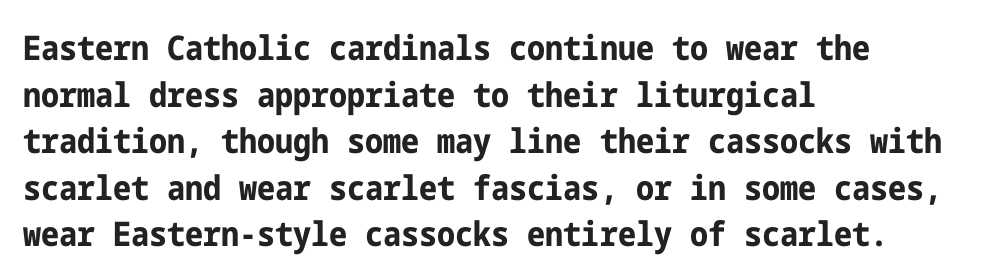
{"serif": "no", "italic": "no", "bold": "yes", "weight": "bold", "width": "condensed", "stroke_contrast": "low", "x_height": "medium", "underline": "no", "align": "left", "line_spacing": "normal", "line_spacing_ratio": 1.37, "letter_spacing": "normal", "letter_spacing_em": 0.0, "glyph_px": 34}
